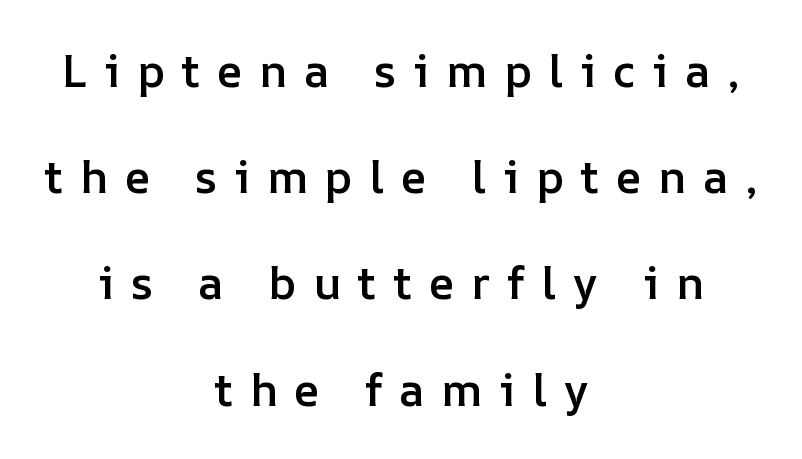
Q: Is the text bold? A: Semi-bold.
Q: Is the text italic (slanted)? A: No, it is upright.
Q: Is the text underlined? A: No.
Q: How is the paragraph aligned? A: Centered.
Q: Is the spacing between letters normal or unusually wide? A: Unusually wide.
Q: Is the spacing between lines tight, normal or loose? A: Loose.
Q: Width (condensed, normal, or wide)? A: Normal.
Q: Stroke contrast? A: Low.
Q: x-height? A: Medium.
Q: Monospaced? A: No.
